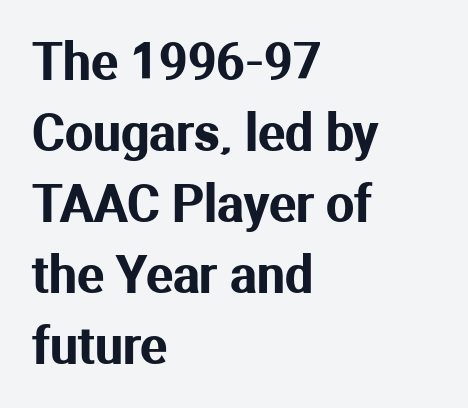
The image shows 50 px sans-serif type, upright; set left-aligned, normal line spacing (1.42x), normal letter spacing, not underlined; medium stroke contrast and a medium x-height.
